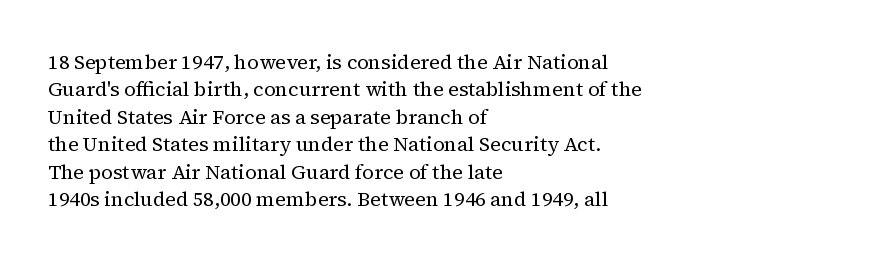
The image shows 20 px text type, upright; set left-aligned, normal line spacing (1.37x), normal letter spacing, not underlined.
